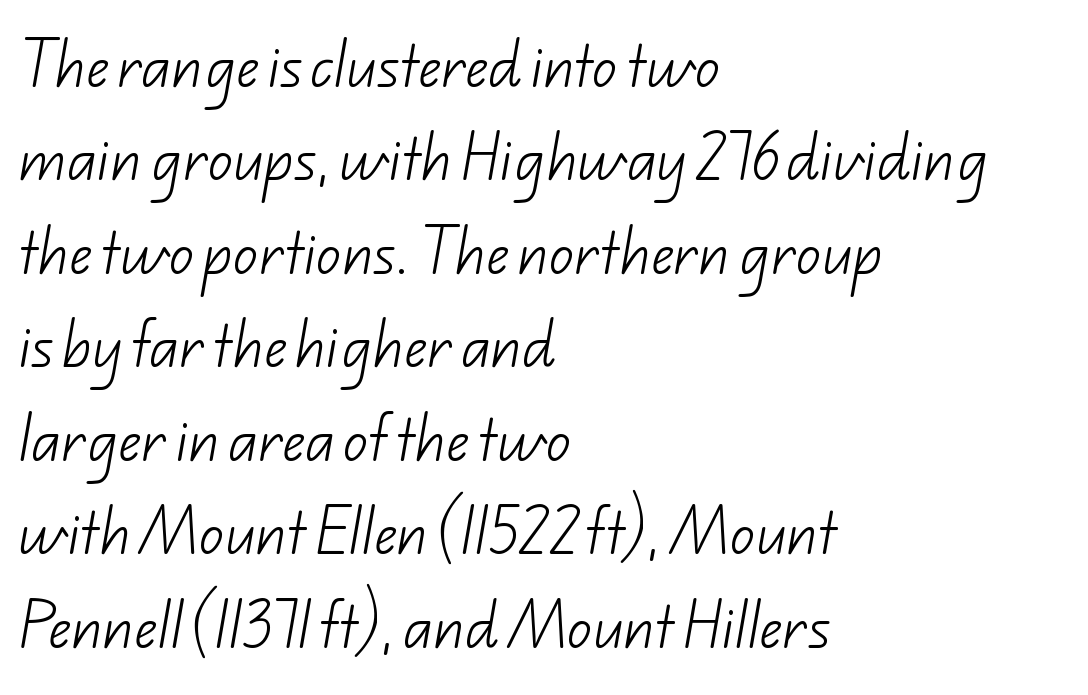
The image shows 50 px light sans-serif type; set left-aligned, line spacing 1.87x, normal letter spacing, not underlined; low stroke contrast and a small x-height.
